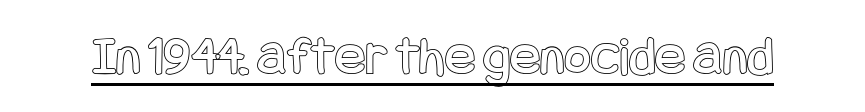
{"italic": "no", "width": "condensed", "x_height": "large", "underline": "yes", "letter_spacing": "normal", "letter_spacing_em": 0.0, "glyph_px": 57}
